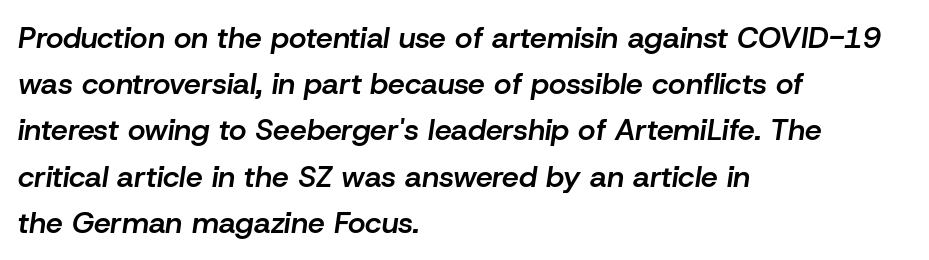
{"italic": "yes", "lean": "right", "slant_degrees": 8, "bold": "semi", "weight": "semibold", "width": "normal", "stroke_contrast": "low", "x_height": "medium", "monospaced": "no", "underline": "no", "align": "left", "line_spacing": "normal", "line_spacing_ratio": 1.54, "letter_spacing": "normal", "letter_spacing_em": 0.0, "glyph_px": 30}
